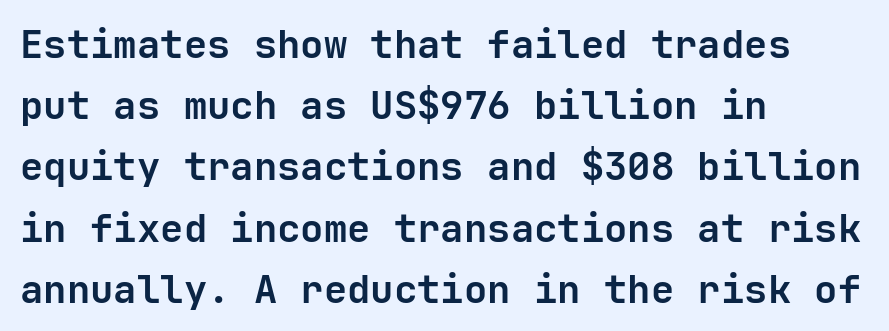
Every stem runs plumb, perpendicular to the baseline. This rendering employs a face without finishing strokes, i.e., a sans-serif. If you drew a ruler down the left edge, every line would touch it. The sample has been set heavy, in full bold. The horizontal fit of the characters is conventional and even.
